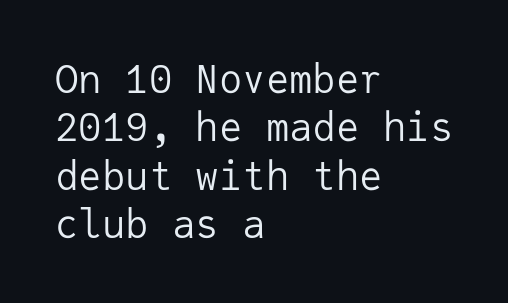
The image shows 39 px regular-weight sans-serif type, upright, monospaced; set left-aligned, line spacing 1.24x, normal letter spacing, not underlined; low stroke contrast and a medium x-height.
